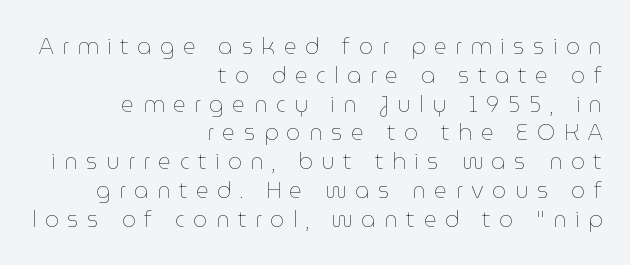
{"italic": "no", "bold": "no", "underline": "no", "align": "right", "line_spacing": "normal", "line_spacing_ratio": 1.31, "letter_spacing": "wide", "letter_spacing_em": 0.39, "glyph_px": 22}
